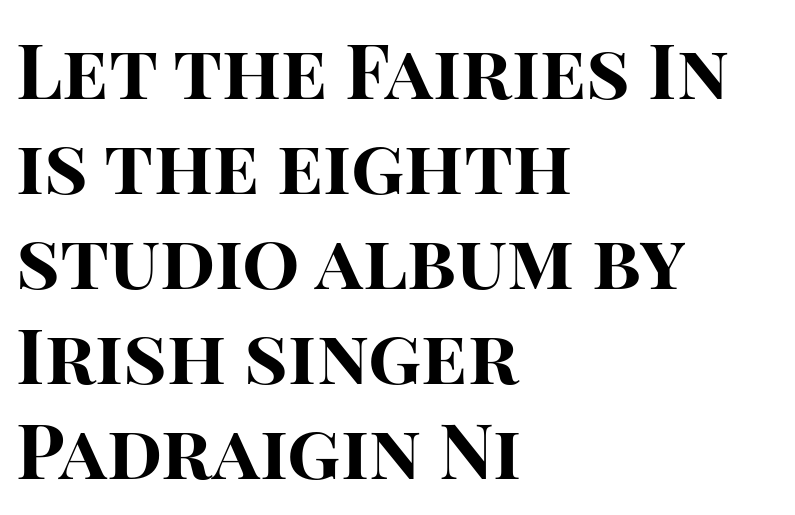
{"serif": "no", "italic": "no", "bold": "yes", "weight": "bold", "width": "normal", "stroke_contrast": "high", "x_height": "large", "monospaced": "no", "underline": "no", "align": "left", "line_spacing": "normal", "line_spacing_ratio": 1.25, "letter_spacing": "normal", "letter_spacing_em": 0.0, "glyph_px": 76}
